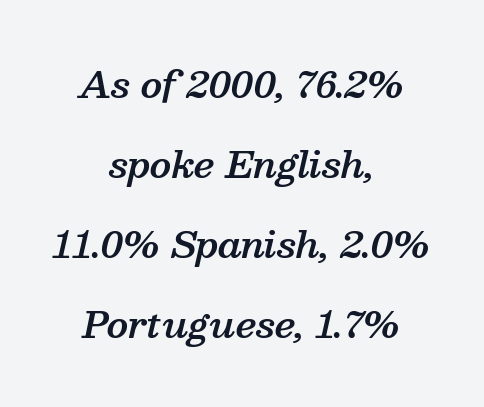
{"serif": "yes", "italic": "yes", "lean": "right", "slant_degrees": 13, "bold": "semi", "weight": "semibold", "width": "normal", "stroke_contrast": "medium", "x_height": "medium", "monospaced": "no", "underline": "no", "align": "center", "line_spacing": "loose", "line_spacing_ratio": 2.22, "letter_spacing": "normal", "letter_spacing_em": 0.0, "glyph_px": 36}
